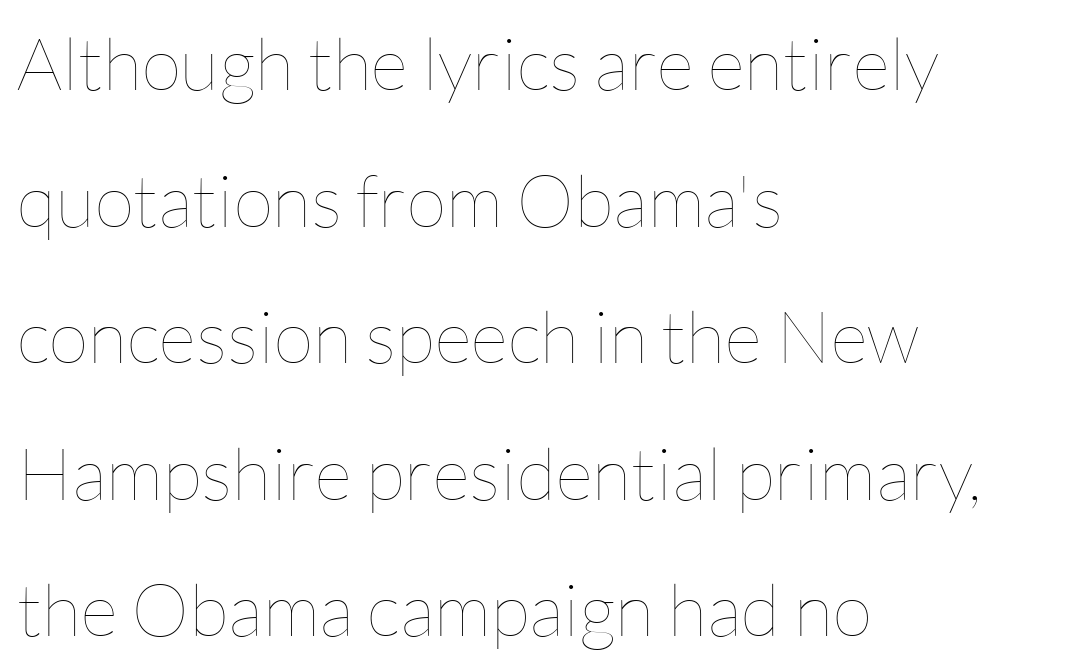
Just letters on the line, the space beneath them empty. A quiet, ordinary-to-light weight characterises the typeface. The compositor pushed each line to the left boundary. What stands out about the letter spacing? Nothing — it is the standard amount. Think of a printed novel: that variable character pitch is what you see here.
